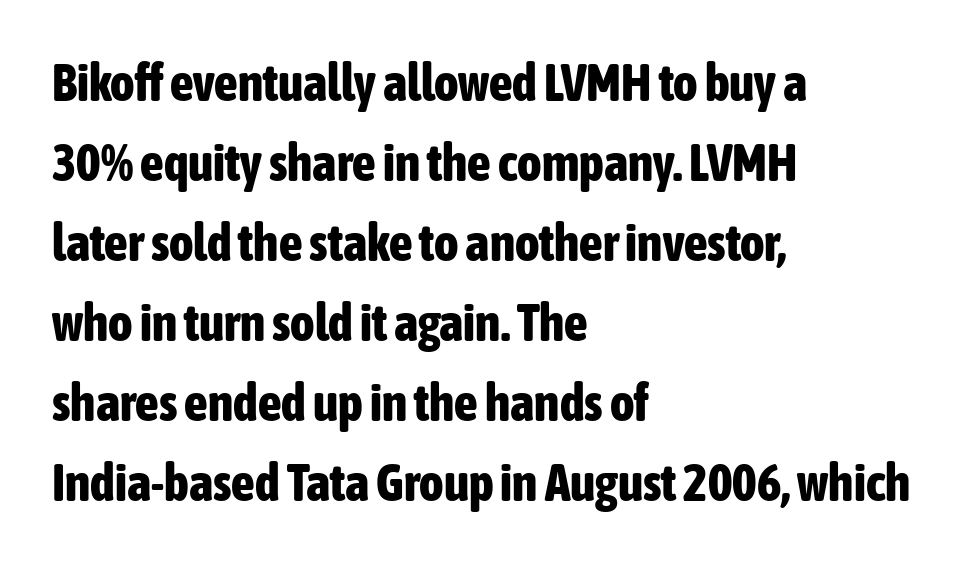
Q: Is the text bold? A: Yes.
Q: Is the text italic (slanted)? A: No, it is upright.
Q: Is the typeface a serif or a sans-serif typeface? A: Sans-serif.
Q: Is the text underlined? A: No.
Q: How is the paragraph aligned? A: Left-aligned.
Q: Is the spacing between letters normal or unusually wide? A: Normal.
Q: Is the spacing between lines tight, normal or loose? A: Normal.
Q: Width (condensed, normal, or wide)? A: Condensed.
Q: Stroke contrast? A: Low.
Q: x-height? A: Medium.
Q: Monospaced? A: No.
